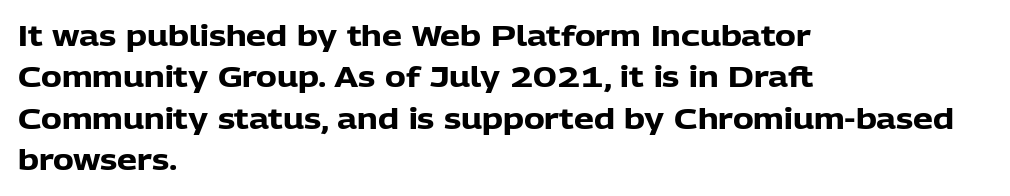
Each row of text sits above clean, open space. Alignment: flush left. Reading down the column, the eye jumps a familiar distance to each next line. Weight check: bold — yes, fully. Typographically, this falls in the sans-serif category.
